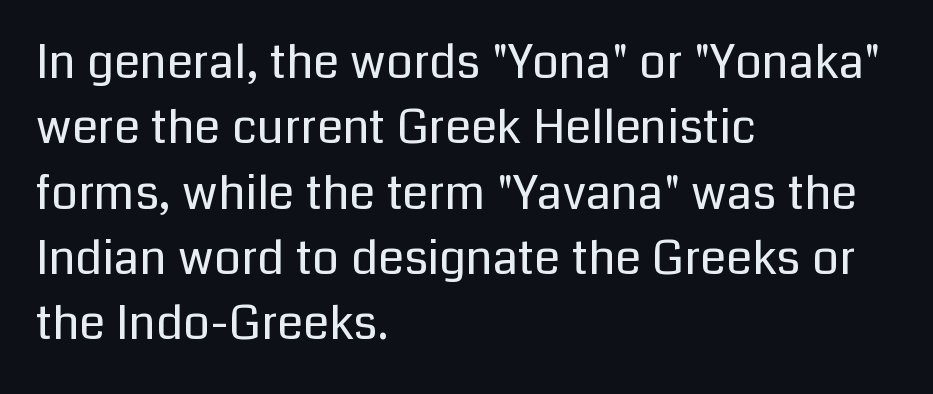
Q: Is the text bold? A: No.
Q: Is the text italic (slanted)? A: No, it is upright.
Q: Is the typeface a serif or a sans-serif typeface? A: Sans-serif.
Q: Is the text underlined? A: No.
Q: How is the paragraph aligned? A: Left-aligned.
Q: Is the spacing between letters normal or unusually wide? A: Normal.
Q: Is the spacing between lines tight, normal or loose? A: Normal.
Q: Width (condensed, normal, or wide)? A: Normal.
Q: Stroke contrast? A: Low.
Q: x-height? A: Medium.
Q: Monospaced? A: No.
